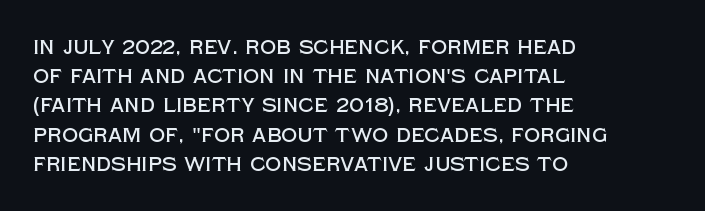
Q: Is the text italic (slanted)? A: No, it is upright.
Q: Is the text underlined? A: No.
Q: How is the paragraph aligned? A: Left-aligned.
Q: Is the spacing between letters normal or unusually wide? A: Normal.
Q: Is the spacing between lines tight, normal or loose? A: Normal.
